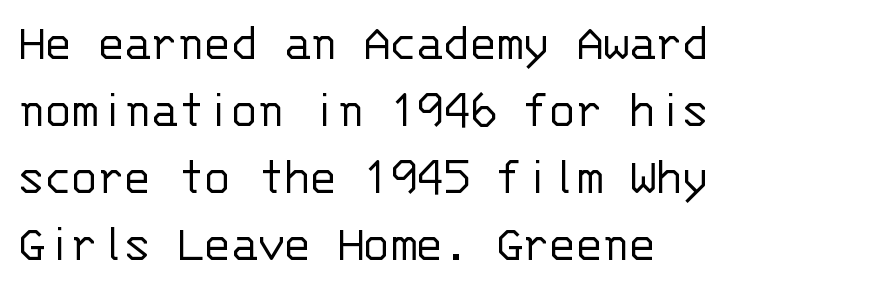
Q: Is the text bold? A: No.
Q: Is the text italic (slanted)? A: No, it is upright.
Q: Is the typeface a serif or a sans-serif typeface? A: Sans-serif.
Q: Is the text underlined? A: No.
Q: How is the paragraph aligned? A: Left-aligned.
Q: Is the spacing between letters normal or unusually wide? A: Normal.
Q: Width (condensed, normal, or wide)? A: Normal.
Q: Stroke contrast? A: Low.
Q: x-height? A: Large.
Q: Monospaced? A: Yes.
